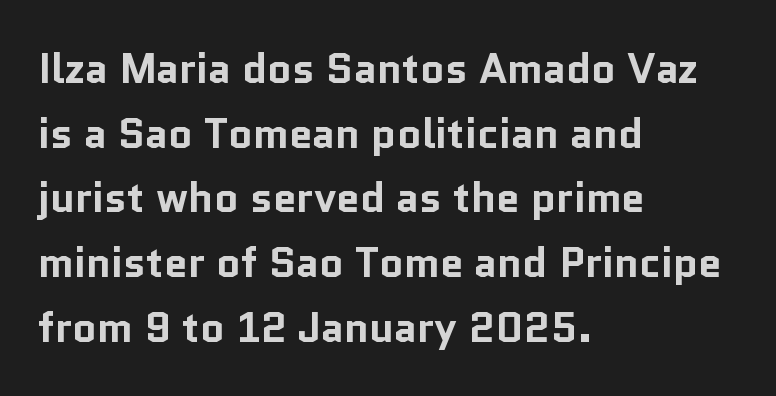
Q: Is the text bold? A: Yes.
Q: Is the text italic (slanted)? A: No, it is upright.
Q: Is the typeface a serif or a sans-serif typeface? A: Sans-serif.
Q: Is the text underlined? A: No.
Q: How is the paragraph aligned? A: Left-aligned.
Q: Is the spacing between letters normal or unusually wide? A: Normal.
Q: Is the spacing between lines tight, normal or loose? A: Normal.
Q: Width (condensed, normal, or wide)? A: Normal.
Q: Stroke contrast? A: Low.
Q: x-height? A: Medium.
Q: Monospaced? A: No.
